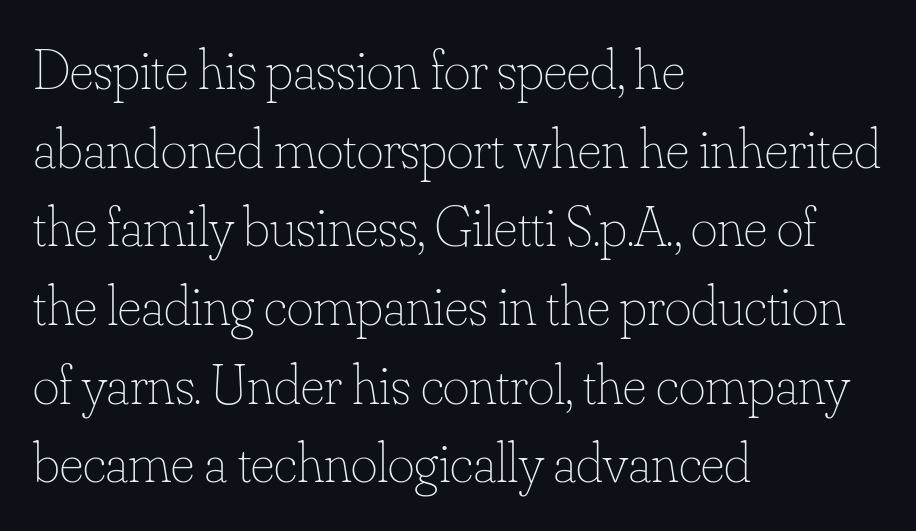
Nobody touched the tracking dial on this one. Looks like regular typesetting: each glyph gets only the width it needs. The type sits square on the baseline with zero lean. This sample is left-justified, so line endings fall wherever the words run out.
